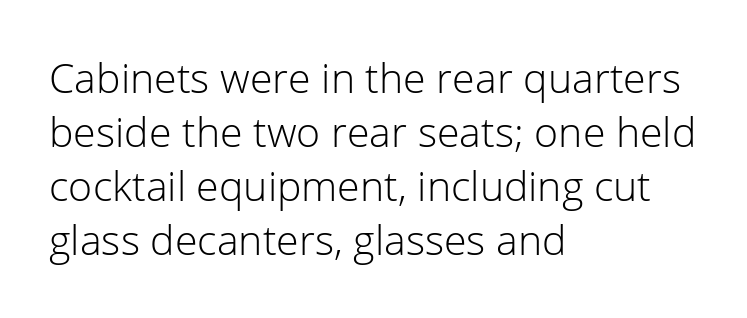
The face used here is proportionally spaced, like ordinary book or web type. Words float on clear page, feet unadorned. I'd call this a sans setting — the letters go barefoot. Tall strokes in this sample are plumb rather than angled. The face looks like a standard text weight, possibly lighter.
